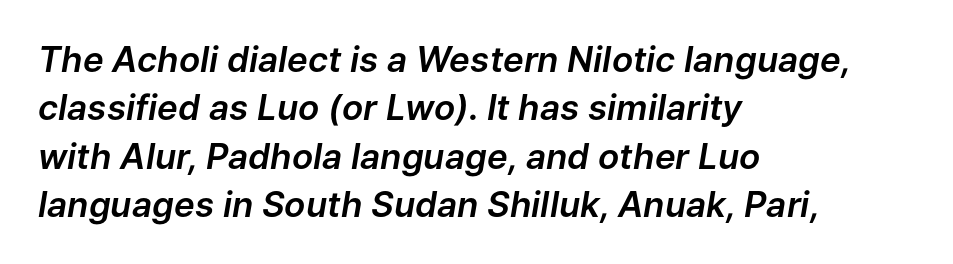
Look at the tracking — it's just the regular setting, nothing added. Beneath every word, the page is bare. These lines are rendered in a variable-pitch font. A classic flush-left, rag-right setting is used for this passage. Reading down the column, the eye jumps a familiar distance to each next line.
